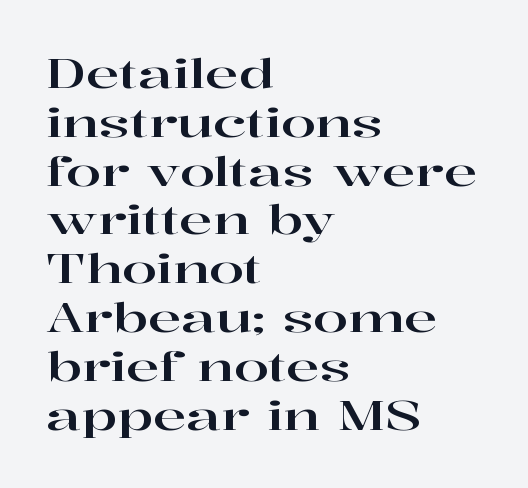
The image shows 40 px wide serif type, upright; set left-aligned, line spacing 1.22x, normal letter spacing, not underlined; high stroke contrast and a medium x-height.
